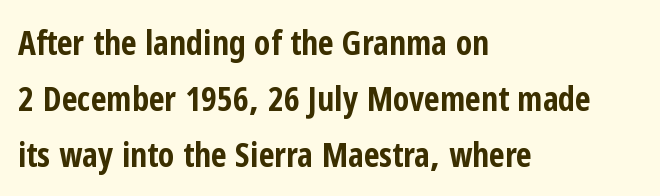
{"serif": "no", "italic": "no", "bold": "yes", "weight": "bold", "width": "condensed", "stroke_contrast": "low", "x_height": "medium", "monospaced": "no", "underline": "no", "align": "left", "line_spacing": "normal", "line_spacing_ratio": 1.65, "letter_spacing": "normal", "letter_spacing_em": 0.0, "glyph_px": 34}
